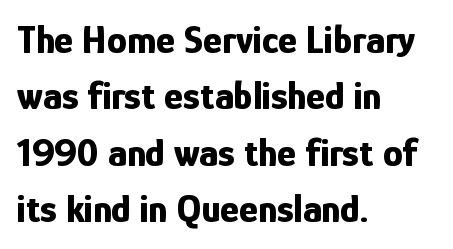
Its strokes are broad and dark, the hallmark of bold type. This sample keeps an unexceptional amount of space between lines. Line starts are locked; line ends wander. You could not count columns in this text — the font is proportionally spaced. Descender tails drop into unmarked territory. Does extra space separate the letters? No, they use regular spacing.
